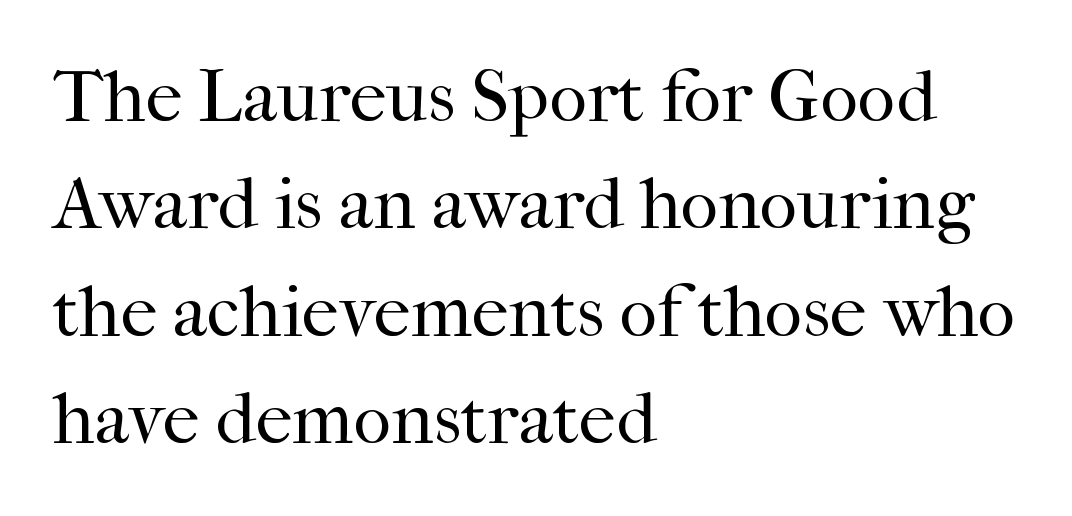
Tall strokes in this sample are plumb rather than angled. Compared with typical body copy, the letter spacing here is the same. The face used here is proportionally spaced, like ordinary book or web type. The baseline area is clear. The rag falls on the right side of this text block. Ink coverage per letter is moderate at most.
